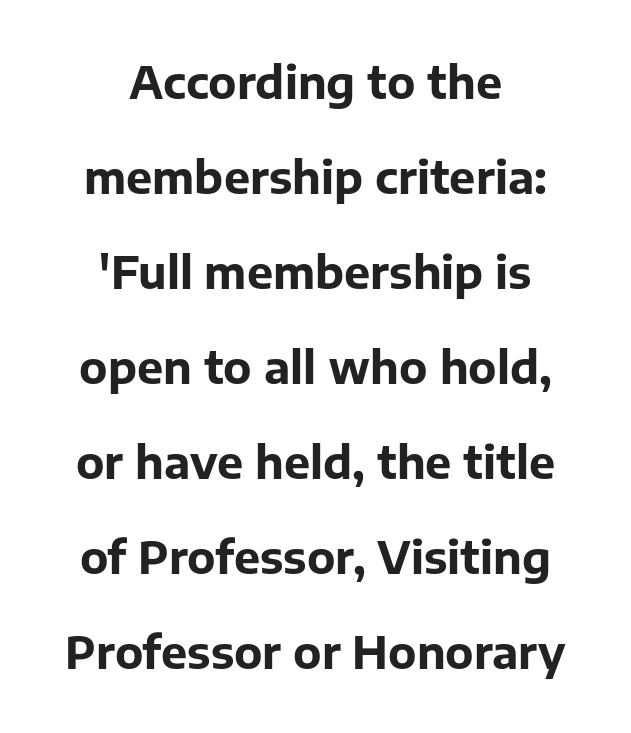
The image shows 44 px bold sans-serif type, upright; set centered, loose line spacing (2.16x), normal letter spacing, not underlined; low stroke contrast and a medium x-height.
